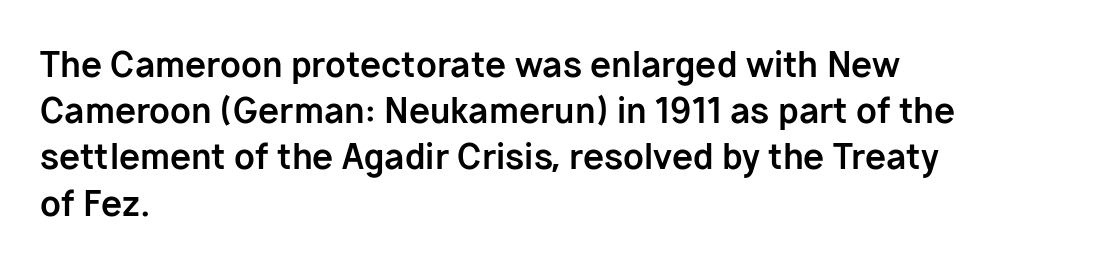
Q: Is the text bold? A: Yes.
Q: Is the text italic (slanted)? A: No, it is upright.
Q: Is the typeface a serif or a sans-serif typeface? A: Sans-serif.
Q: Is the text underlined? A: No.
Q: How is the paragraph aligned? A: Left-aligned.
Q: Is the spacing between letters normal or unusually wide? A: Normal.
Q: Is the spacing between lines tight, normal or loose? A: Normal.
Q: Width (condensed, normal, or wide)? A: Normal.
Q: Stroke contrast? A: Low.
Q: x-height? A: Medium.
Q: Monospaced? A: No.
